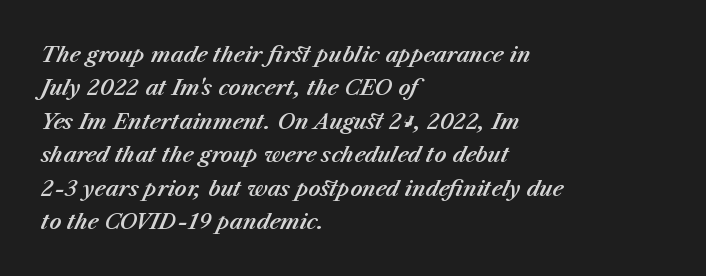
The image shows 21 px text type, italic (leaning right); set left-aligned, normal line spacing (1.59x), normal letter spacing, not underlined.
